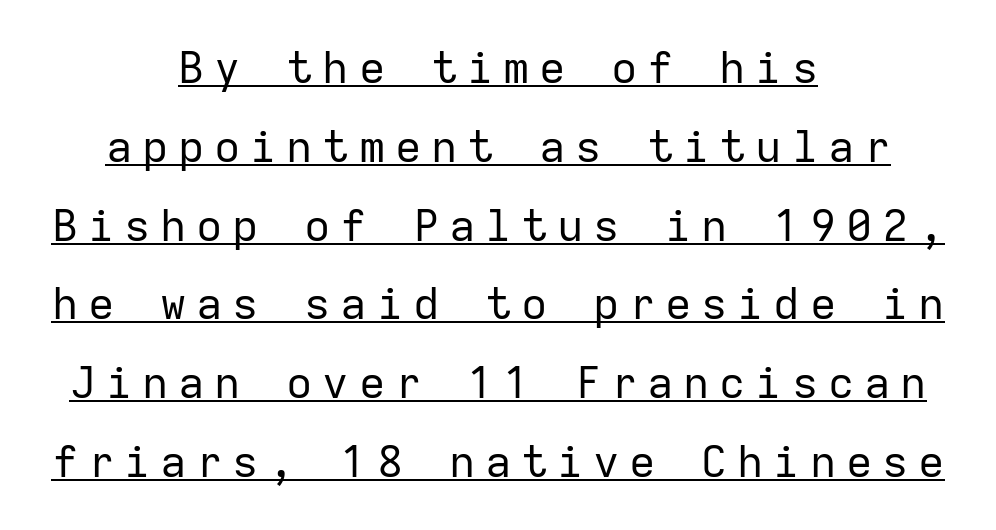
{"serif": "no", "italic": "no", "bold": "no", "weight": "regular", "width": "normal", "stroke_contrast": "low", "x_height": "medium", "monospaced": "yes", "underline": "yes", "align": "center", "line_spacing_ratio": 1.79, "letter_spacing": "wide", "letter_spacing_em": 0.22, "glyph_px": 44}
